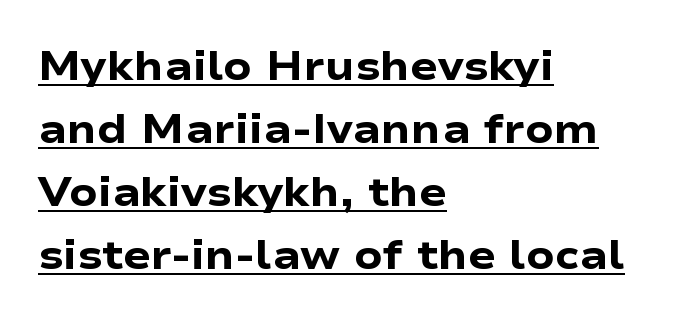
Vertical spacing — default. The face used here has the dense, thick strokes of a bold. This sample uses plain, unmodified letter spacing. Unlike italic type, these characters show no tilt at all.
